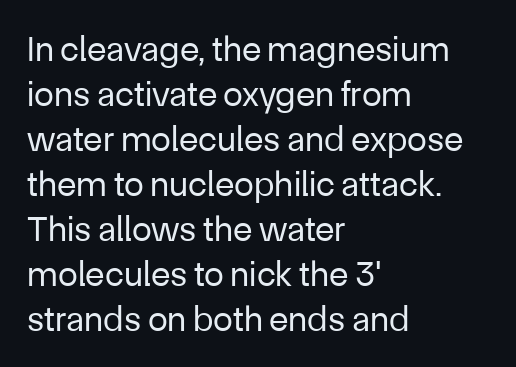
Left-aligned paragraph, ragged on the right. The space between consecutive lines is moderate. Upright lettering throughout. Words appear dense and cohesive because spacing is normal. Nope, no serifs anywhere on these letters.
